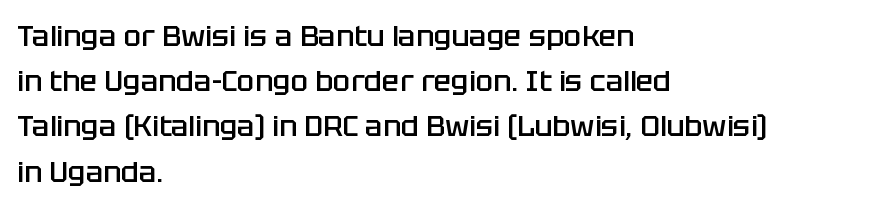
The image shows 29 px semibold sans-serif type, upright; set left-aligned, normal line spacing (1.56x), normal letter spacing, not underlined; low stroke contrast and a large x-height.
